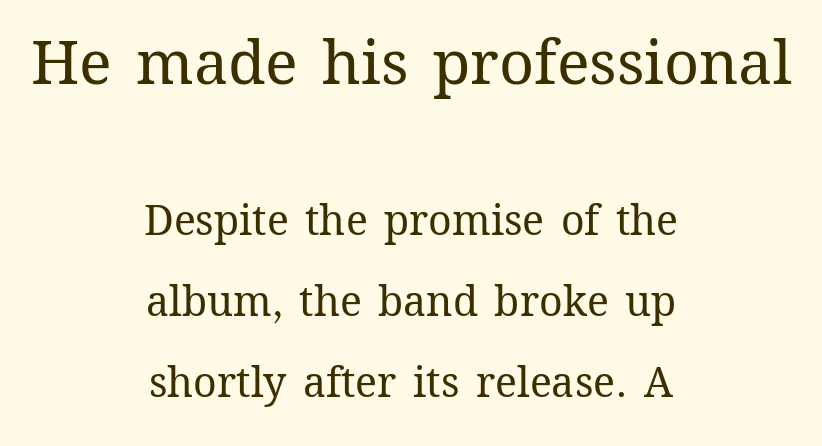
Q: Is the text bold? A: No.
Q: Is the text italic (slanted)? A: No, it is upright.
Q: Is the text underlined? A: No.
Q: How is the paragraph aligned? A: Centered.
Q: Is the spacing between letters normal or unusually wide? A: Normal.
Q: Is the spacing between lines tight, normal or loose? A: Loose.
Q: Which block of text is set in a larger size, the first (top) or the second (bottom)? A: The first (top) one.
Q: Width (condensed, normal, or wide)? A: Normal.
Q: Stroke contrast? A: Medium.
Q: x-height? A: Medium.
Q: Monospaced? A: No.
